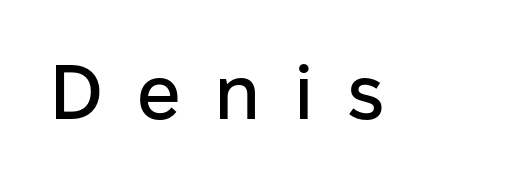
The gaps between neighbouring characters are conspicuously large. Regarding serifs, this sample does without them. When letters stand straight like this, we call the style roman or upright. Is this a fixed-width face? No — the glyphs have proportional, varying widths. The baseline area is clear.
